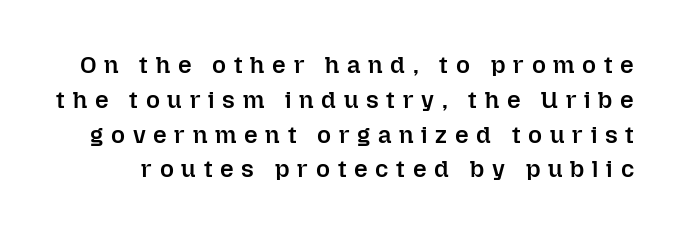
{"italic": "no", "bold": "semi", "underline": "no", "line_spacing": "normal", "line_spacing_ratio": 1.45, "letter_spacing": "wide", "letter_spacing_em": 0.32, "glyph_px": 24}
